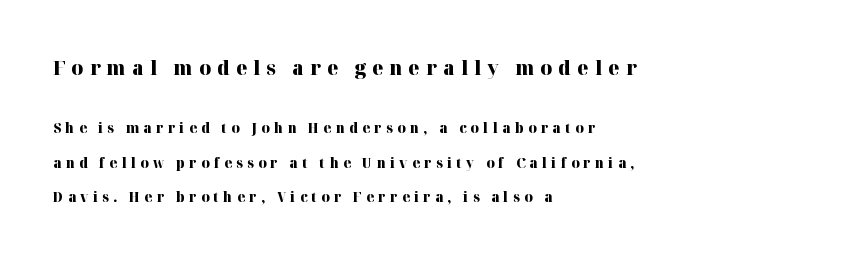
The image shows 20 px bold type, upright; set left-aligned, loose line spacing (2.46x), unusually wide letter spacing (+0.31 em), not underlined; the first (top) block is 1.43x larger.
